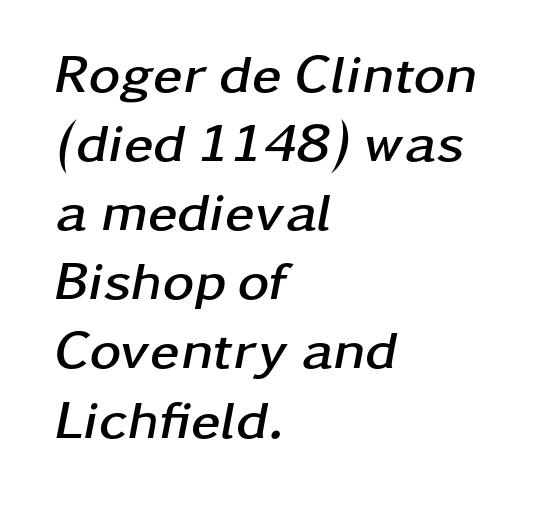
Q: Is the text bold? A: Yes.
Q: Is the text italic (slanted)? A: Yes, it leans right by about 11 degrees.
Q: Is the text underlined? A: No.
Q: How is the paragraph aligned? A: Left-aligned.
Q: Is the spacing between letters normal or unusually wide? A: Normal.
Q: Is the spacing between lines tight, normal or loose? A: Normal.
Q: Width (condensed, normal, or wide)? A: Wide.
Q: Stroke contrast? A: Low.
Q: x-height? A: Medium.
Q: Monospaced? A: No.
